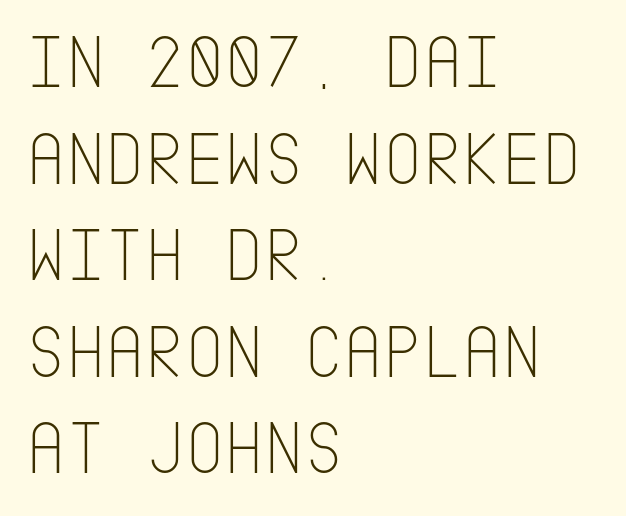
The vertical gap from one line to the next is medium. Each stroke keeps to a modest, everyday thickness or less. Each line starts at the same left margin while the right side varies. Note: no serifs on the glyphs. The lettering holds an erect, upright posture throughout. Does extra space separate the letters? No, they use regular spacing.
